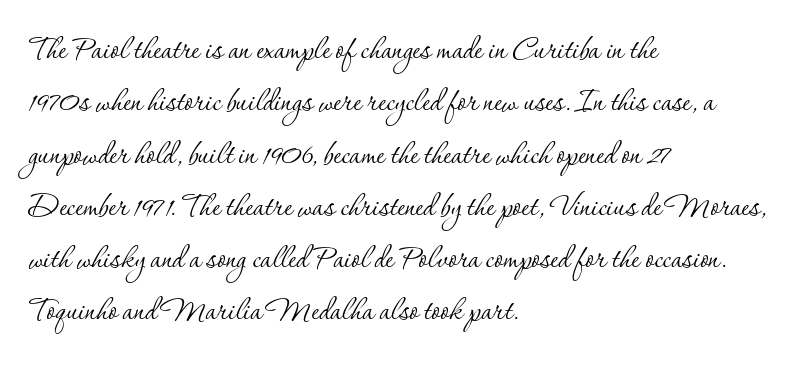
Q: Is the text bold? A: No.
Q: Is the text italic (slanted)? A: Yes.
Q: Is the typeface a serif or a sans-serif typeface? A: Serif.
Q: Is the text underlined? A: No.
Q: How is the paragraph aligned? A: Left-aligned.
Q: Is the spacing between letters normal or unusually wide? A: Normal.
Q: Is the spacing between lines tight, normal or loose? A: Normal.
Q: Width (condensed, normal, or wide)? A: Normal.
Q: Stroke contrast? A: Low.
Q: x-height? A: Small.
Q: Monospaced? A: No.
